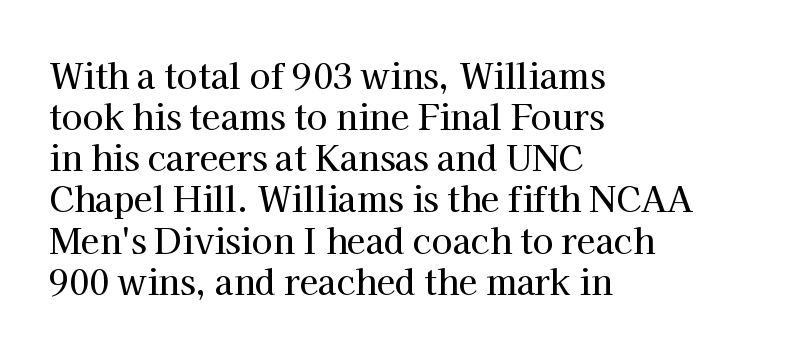
Which margin do the lines hug? The left one — the right edge is uneven. A typesetter would call this proportional, since set widths differ per character. Tracking value appears to be zero — textbook default spacing. The glyphs in this specimen are seriffed.
